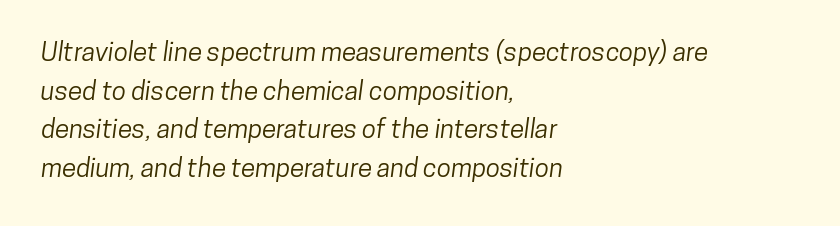
The image shows 26 px text type; set left-aligned, normal line spacing (1.49x), normal letter spacing, not underlined.
